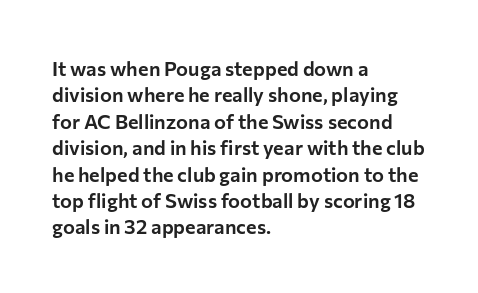
{"italic": "no", "underline": "no", "align": "left", "line_spacing": "normal", "line_spacing_ratio": 1.32, "letter_spacing": "normal", "letter_spacing_em": 0.0, "glyph_px": 20}
